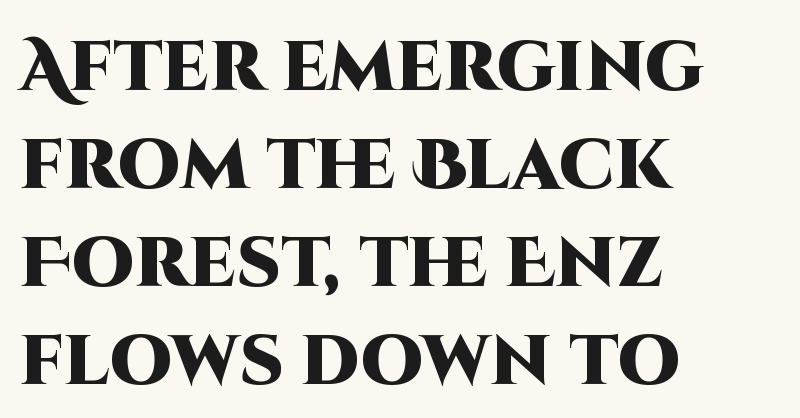
Q: Is the text bold? A: Yes.
Q: Is the text italic (slanted)? A: No, it is upright.
Q: Is the typeface a serif or a sans-serif typeface? A: Sans-serif.
Q: Is the text underlined? A: No.
Q: How is the paragraph aligned? A: Left-aligned.
Q: Is the spacing between letters normal or unusually wide? A: Normal.
Q: Is the spacing between lines tight, normal or loose? A: Normal.
Q: Width (condensed, normal, or wide)? A: Normal.
Q: Stroke contrast? A: High.
Q: x-height? A: Large.
Q: Monospaced? A: No.
